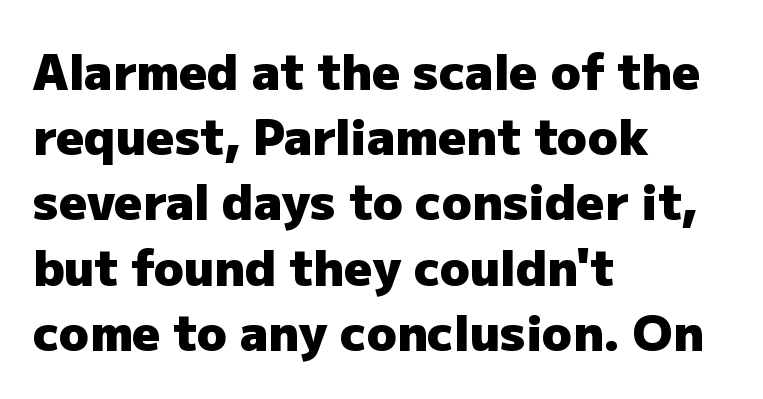
Q: Is the text bold? A: Yes.
Q: Is the text italic (slanted)? A: No, it is upright.
Q: Is the typeface a serif or a sans-serif typeface? A: Sans-serif.
Q: Is the text underlined? A: No.
Q: How is the paragraph aligned? A: Left-aligned.
Q: Is the spacing between letters normal or unusually wide? A: Normal.
Q: Is the spacing between lines tight, normal or loose? A: Normal.
Q: Width (condensed, normal, or wide)? A: Normal.
Q: Stroke contrast? A: Low.
Q: x-height? A: Medium.
Q: Monospaced? A: No.
